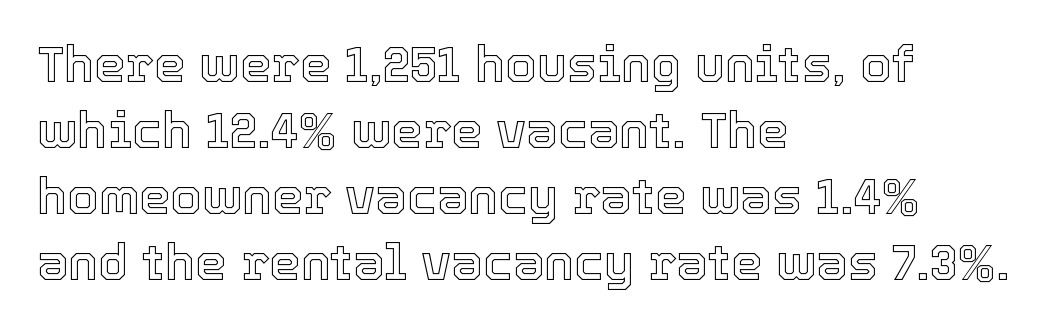
The image shows 50 px text type, upright; set left-aligned, normal line spacing (1.32x), normal letter spacing, not underlined; a medium x-height.
